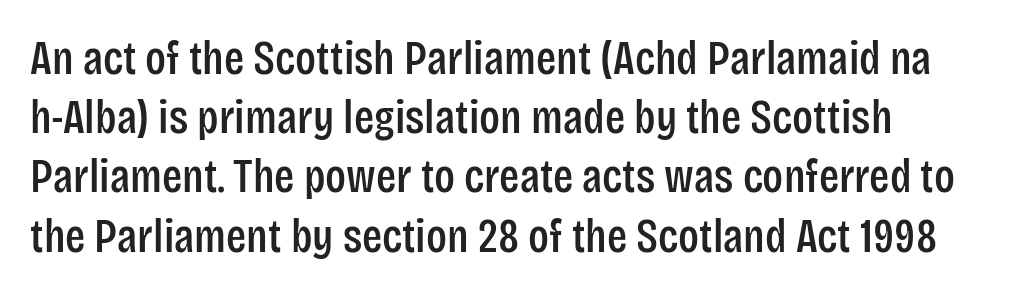
The image shows 47 px condensed sans-serif type, upright; set left-aligned, normal line spacing (1.26x), normal letter spacing, not underlined; low stroke contrast and a large x-height.
